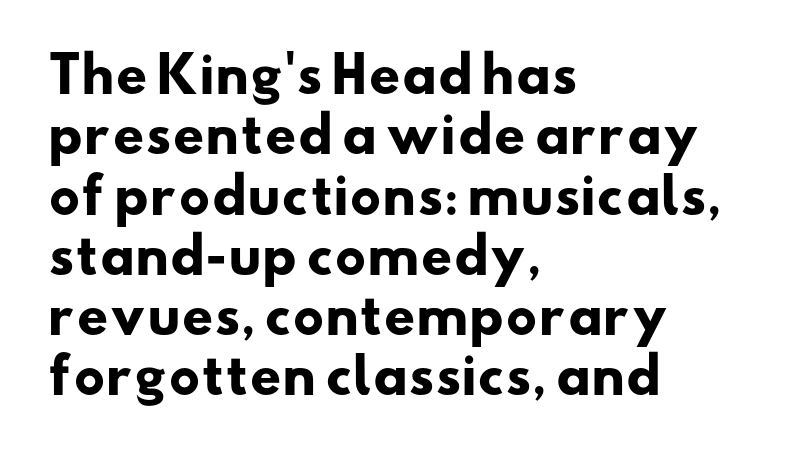
Q: Is the text bold? A: Yes.
Q: Is the typeface a serif or a sans-serif typeface? A: Sans-serif.
Q: Is the text underlined? A: No.
Q: How is the paragraph aligned? A: Left-aligned.
Q: Is the spacing between letters normal or unusually wide? A: Normal.
Q: Width (condensed, normal, or wide)? A: Wide.
Q: Stroke contrast? A: Low.
Q: x-height? A: Small.
Q: Monospaced? A: No.
